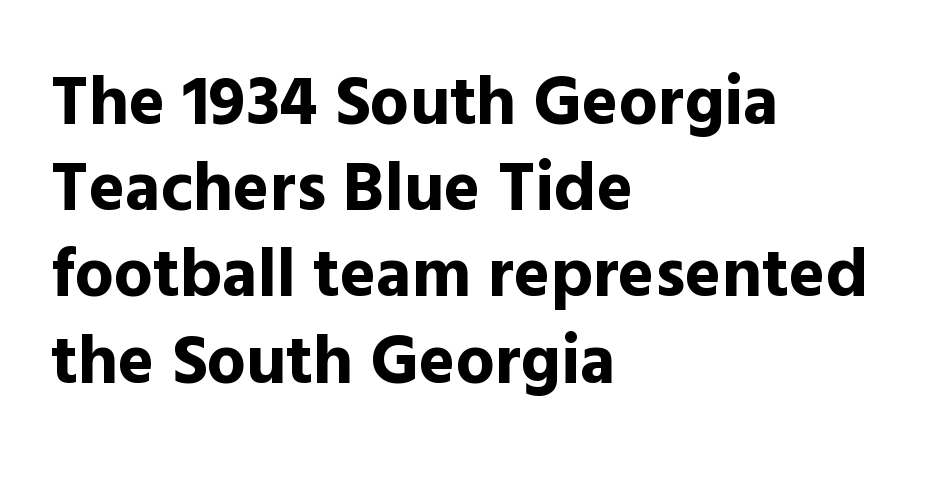
The image shows 69 px bold sans-serif type, upright; set left-aligned, normal line spacing (1.25x), normal letter spacing, not underlined; a medium x-height.
